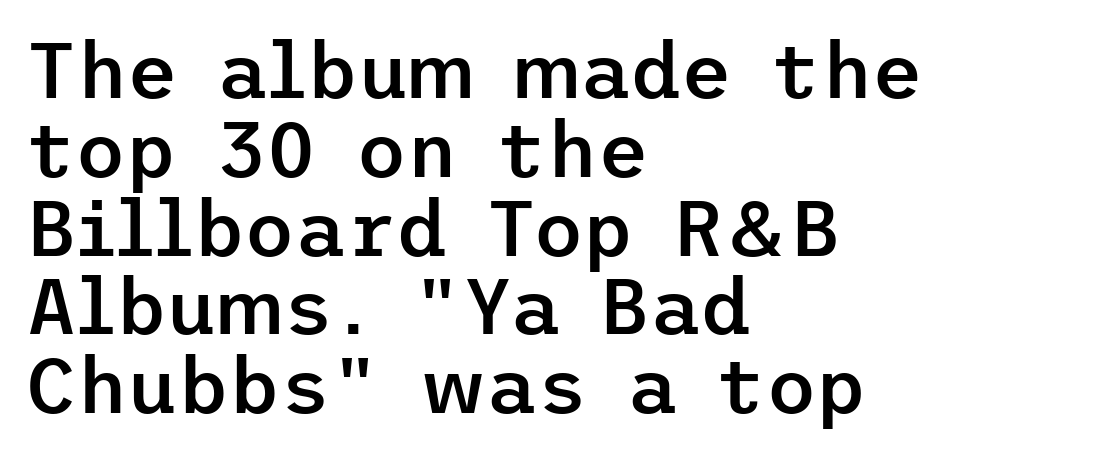
{"serif": "no", "italic": "no", "bold": "semi", "weight": "semibold", "width": "normal", "stroke_contrast": "low", "x_height": "medium", "underline": "no", "align": "left", "line_spacing": "tight", "line_spacing_ratio": 1.01, "letter_spacing": "normal", "letter_spacing_em": 0.0, "glyph_px": 78}
